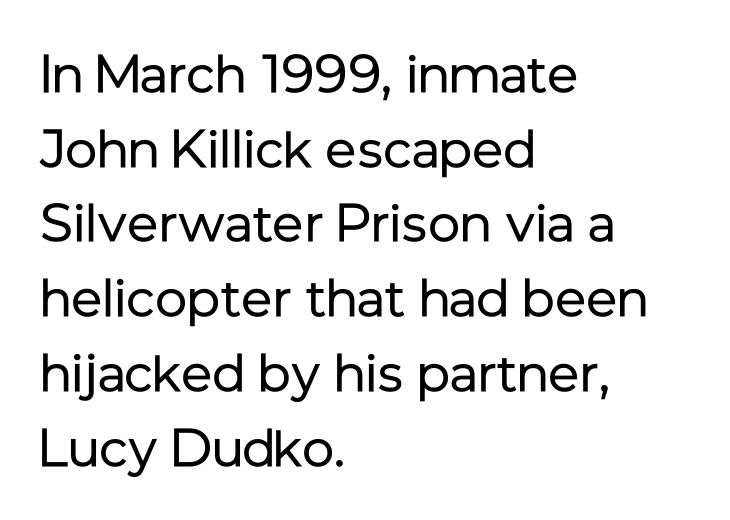
Q: Is the text bold? A: No.
Q: Is the text italic (slanted)? A: No, it is upright.
Q: Is the typeface a serif or a sans-serif typeface? A: Sans-serif.
Q: Is the text underlined? A: No.
Q: How is the paragraph aligned? A: Left-aligned.
Q: Is the spacing between letters normal or unusually wide? A: Normal.
Q: Is the spacing between lines tight, normal or loose? A: Normal.
Q: Width (condensed, normal, or wide)? A: Normal.
Q: Stroke contrast? A: Low.
Q: x-height? A: Medium.
Q: Monospaced? A: No.
